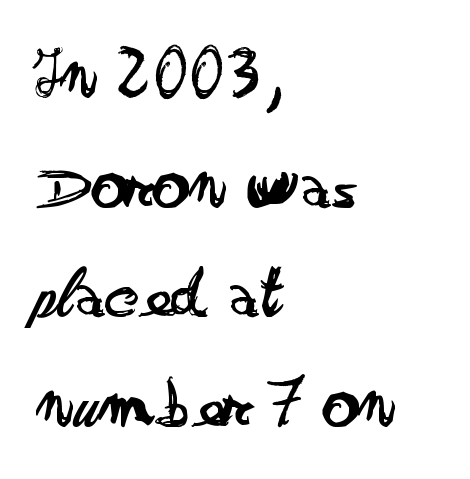
Q: Is the text bold? A: No.
Q: Is the text italic (slanted)? A: No, it is upright.
Q: Is the typeface a serif or a sans-serif typeface? A: Sans-serif.
Q: Is the text underlined? A: No.
Q: How is the paragraph aligned? A: Left-aligned.
Q: Is the spacing between letters normal or unusually wide? A: Normal.
Q: Is the spacing between lines tight, normal or loose? A: Normal.
Q: Width (condensed, normal, or wide)? A: Wide.
Q: Stroke contrast? A: Low.
Q: x-height? A: Small.
Q: Monospaced? A: No.
